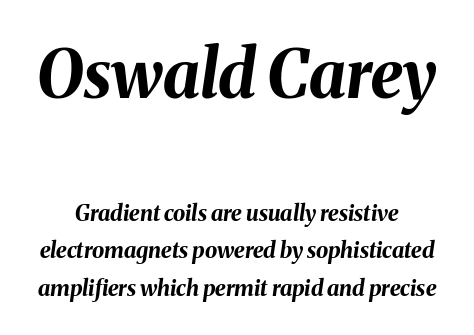
{"italic": "yes", "lean": "right", "slant_degrees": 8, "bold": "yes", "weight": "bold", "width": "normal", "stroke_contrast": "medium", "x_height": "medium", "monospaced": "no", "underline": "no", "line_spacing_ratio": 1.71, "letter_spacing": "normal", "letter_spacing_em": 0.0, "larger_block": "first", "size_ratio": 3.0, "glyph_px": 66}
